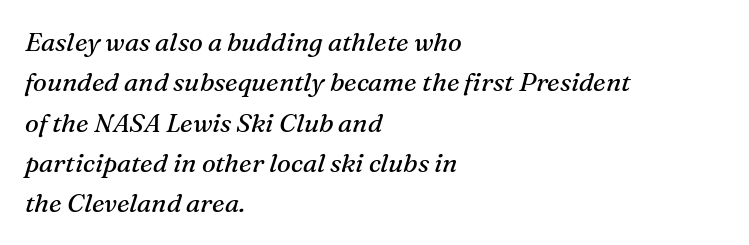
The face used here has a pronounced slope to its letters. How are the letters spaced? Ordinarily, with no added tracking. Notice how descenders clear the ascenders below comfortably — that's standard leading. Anything drawn beneath the words? Only blank space. The text block is weighted toward the left margin, trailing off unevenly rightward.
